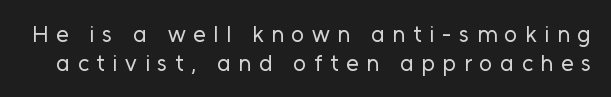
The image shows 23 px text type, upright; set normal line spacing (1.26x), unusually wide letter spacing (+0.33 em), not underlined.
